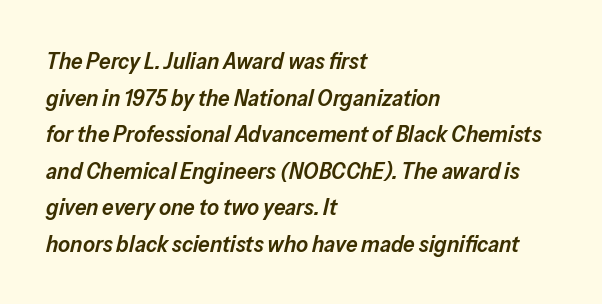
{"italic": "yes", "lean": "right", "slant_degrees": 13, "bold": "semi", "underline": "no", "align": "left", "line_spacing": "normal", "line_spacing_ratio": 1.59, "letter_spacing": "normal", "letter_spacing_em": 0.0, "glyph_px": 23}
